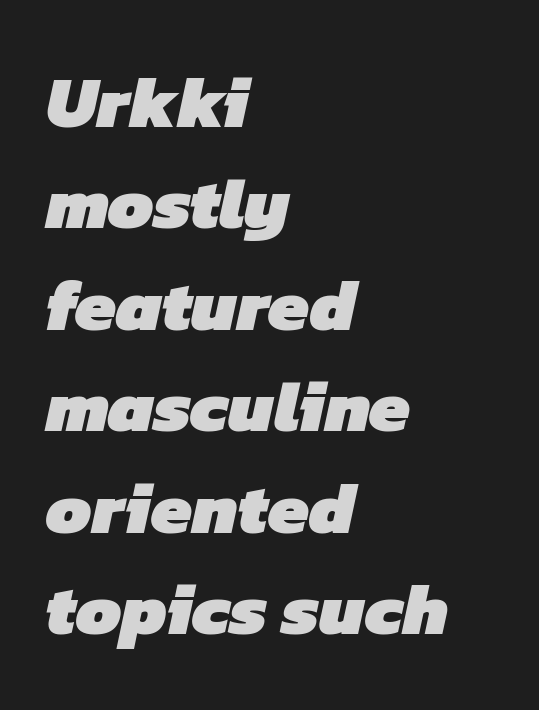
Proportional: the letters do not fall into vertical columns. A normal amount of white space separates one row of letters from the next. Does the copy run flush right? No — it runs flush left. Between one letter and the next there's only the usual sliver of space.
